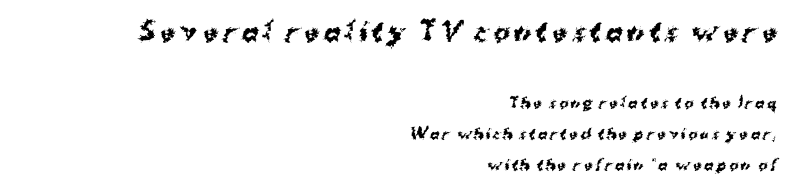
The image shows 25 px bold type; set right-aligned, loose line spacing (2.2x), not underlined; the first (top) block is 1.79x larger.
